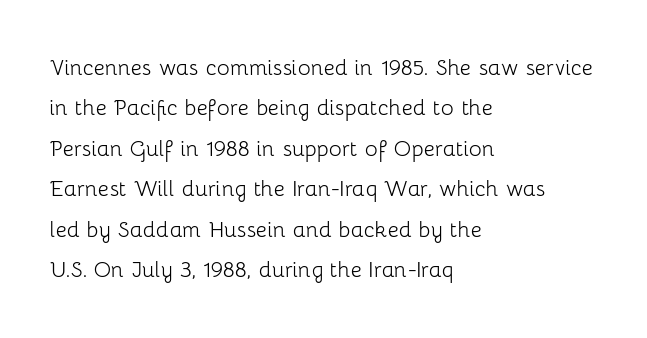
The passage shown stacks its lines at a standard gap. Students, note that the glyphs here touch the page at normal intervals. This reads as an unemphasized weight, regular at the heaviest. Typeset ragged right — the left edge is the straight one. No italicization has been applied; the sample stays upright.
